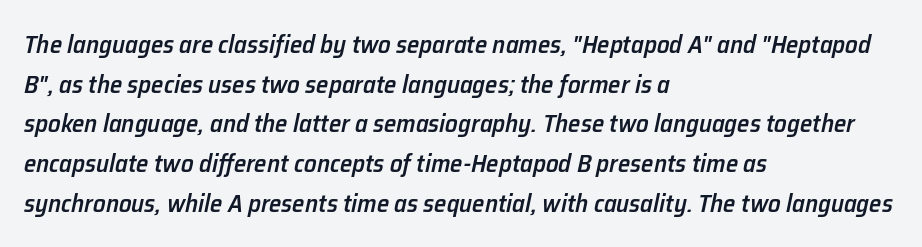
Typesetter's note: demi weight, one step under bold. The rendering anchors every line to the left-hand side. Reading down the column, the eye jumps a familiar distance to each next line. Any mark beneath the type? The region is blank.
